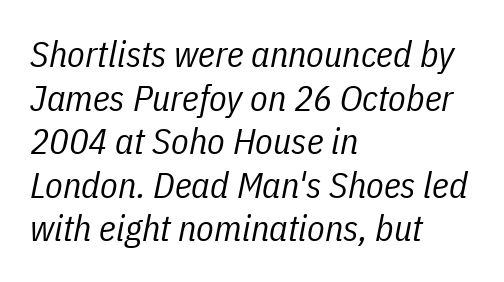
{"italic": "yes", "lean": "right", "slant_degrees": 11, "bold": "no", "weight": "regular", "width": "condensed", "stroke_contrast": "low", "x_height": "medium", "monospaced": "no", "underline": "no", "align": "left", "line_spacing_ratio": 1.21, "letter_spacing": "normal", "letter_spacing_em": 0.0, "glyph_px": 36}
